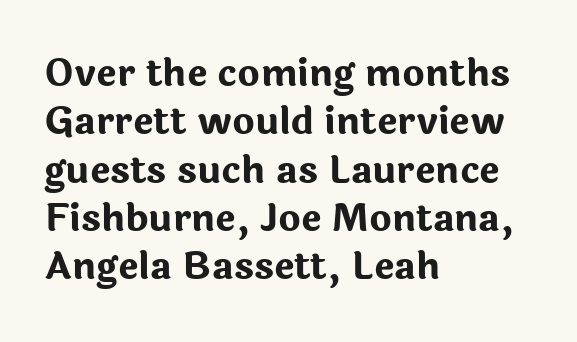
The image shows 38 px bold sans-serif type, upright; set left-aligned, normal line spacing (1.27x), normal letter spacing, not underlined; low stroke contrast and a medium x-height.
